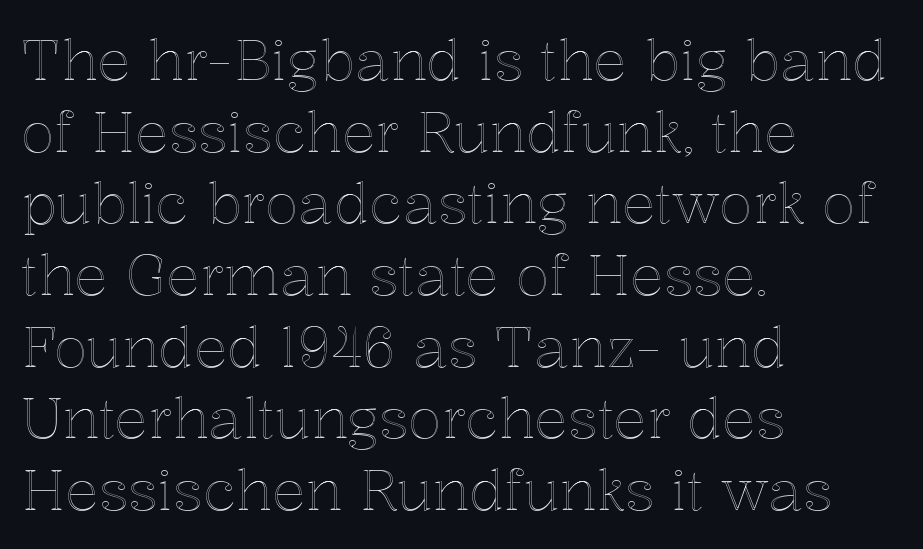
This rendering features lettering with no underline. Each new line begins a customary step beneath the previous one. Every stem runs plumb, perpendicular to the baseline. Proportional: the letters do not fall into vertical columns. Line beginnings align vertically; line endings do not. The letterforms sit shoulder to shoulder at normal distance.
